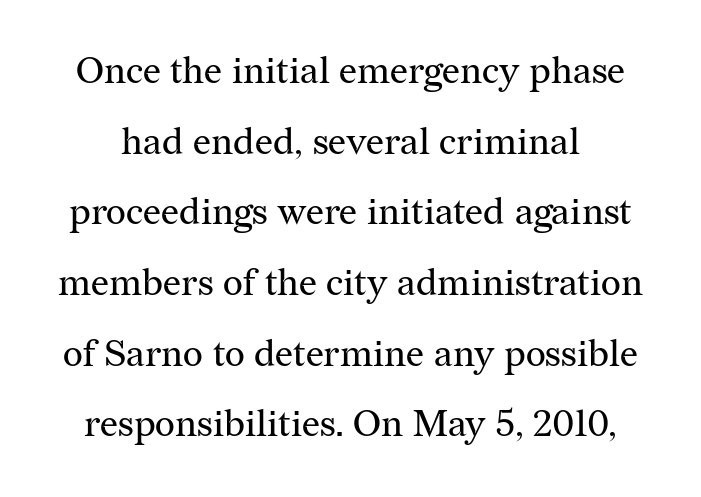
{"serif": "yes", "italic": "no", "bold": "no", "weight": "regular", "width": "normal", "stroke_contrast": "medium", "x_height": "medium", "monospaced": "no", "underline": "no", "line_spacing_ratio": 1.86, "letter_spacing": "normal", "letter_spacing_em": 0.0, "glyph_px": 38}
